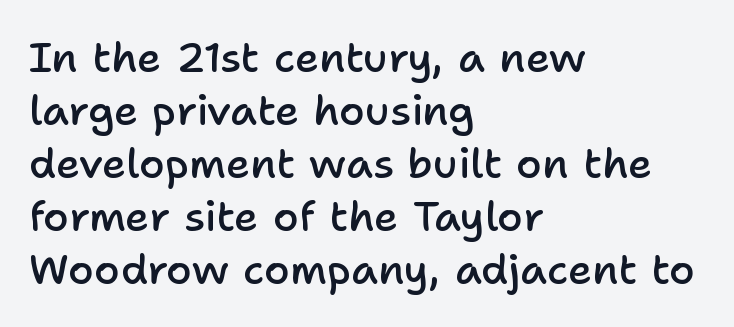
The image shows 42 px semibold sans-serif type, upright; set left-aligned, normal line spacing (1.26x), normal letter spacing, not underlined; low stroke contrast and a medium x-height.
